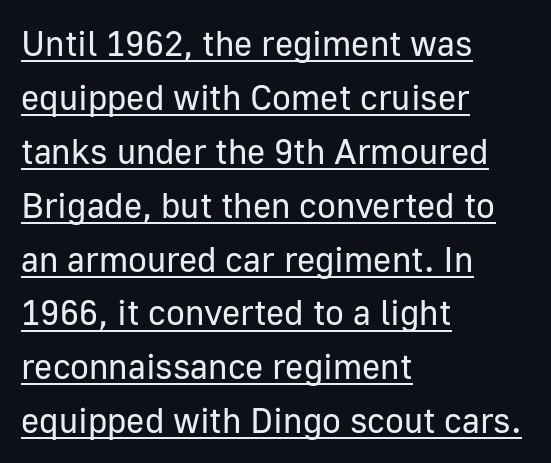
The image shows 35 px regular-weight sans-serif type, upright; set left-aligned, normal line spacing (1.54x), normal letter spacing, underlined; low stroke contrast and a medium x-height.
